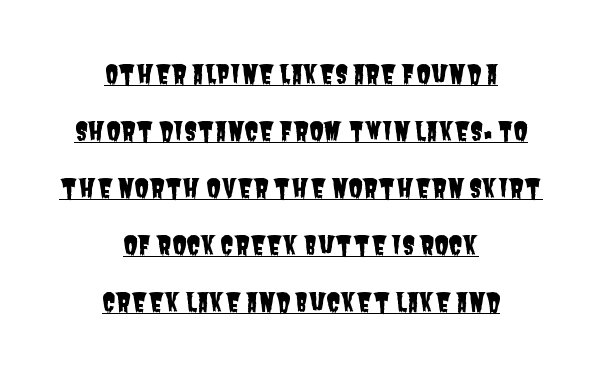
Q: Is the text underlined? A: Yes.
Q: How is the paragraph aligned? A: Centered.
Q: Is the spacing between letters normal or unusually wide? A: Normal.
Q: Is the spacing between lines tight, normal or loose? A: Loose.
